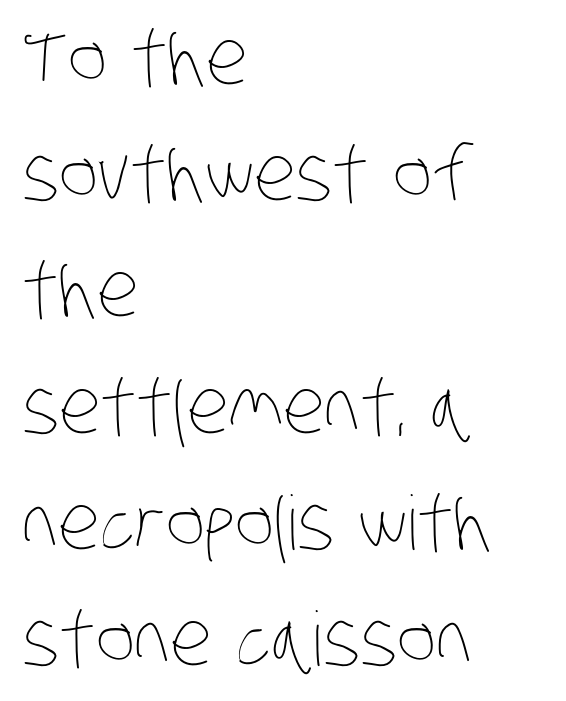
The paragraph has a hard left edge and a soft right edge. Has an underline been added? It has not. The leading is moderate, giving the passage an even texture. How are the letters spaced? Ordinarily, with no added tracking. Nothing heavy about these letters — not bold at all.
